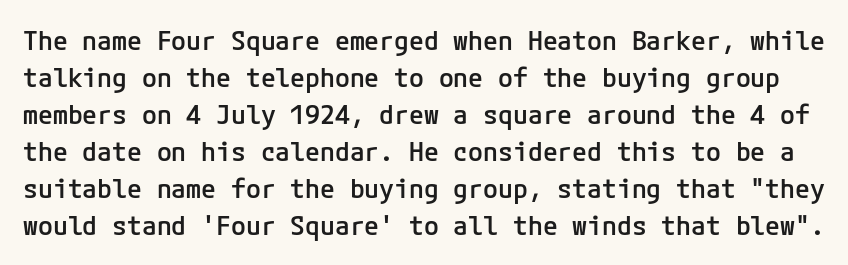
The image shows 27 px text type, upright; set normal line spacing (1.37x), normal letter spacing, not underlined.
